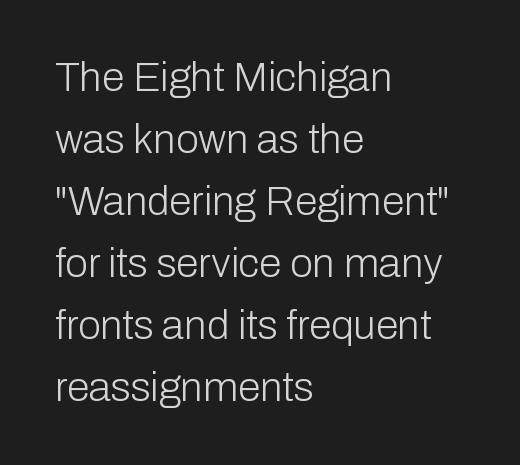
{"serif": "no", "italic": "no", "bold": "no", "weight": "light", "width": "normal", "stroke_contrast": "low", "x_height": "medium", "monospaced": "no", "underline": "no", "align": "left", "line_spacing": "normal", "line_spacing_ratio": 1.51, "letter_spacing": "normal", "letter_spacing_em": 0.0, "glyph_px": 41}
